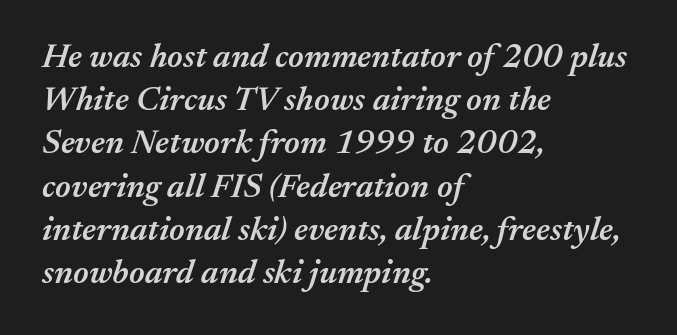
{"italic": "yes", "lean": "right", "slant_degrees": 17, "bold": "semi", "weight": "semibold", "width": "normal", "stroke_contrast": "medium", "x_height": "medium", "monospaced": "no", "underline": "no", "align": "left", "line_spacing": "normal", "line_spacing_ratio": 1.27, "letter_spacing": "normal", "letter_spacing_em": 0.0, "glyph_px": 34}
